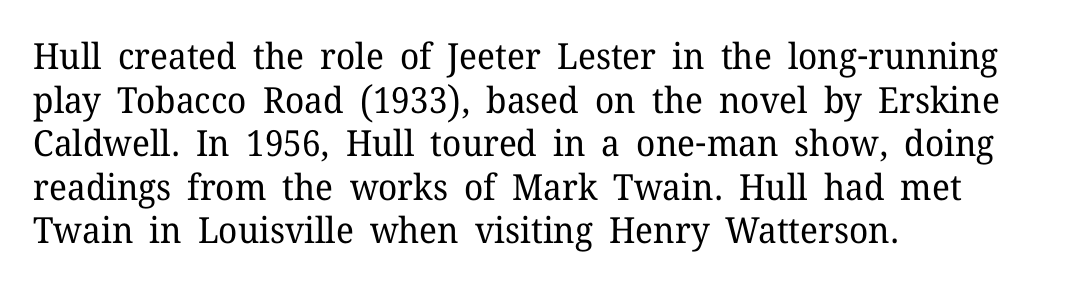
{"serif": "yes", "italic": "no", "bold": "no", "weight": "regular", "width": "normal", "stroke_contrast": "low", "x_height": "medium", "monospaced": "no", "underline": "no", "align": "left", "line_spacing_ratio": 1.21, "letter_spacing": "normal", "letter_spacing_em": 0.0, "glyph_px": 36}
